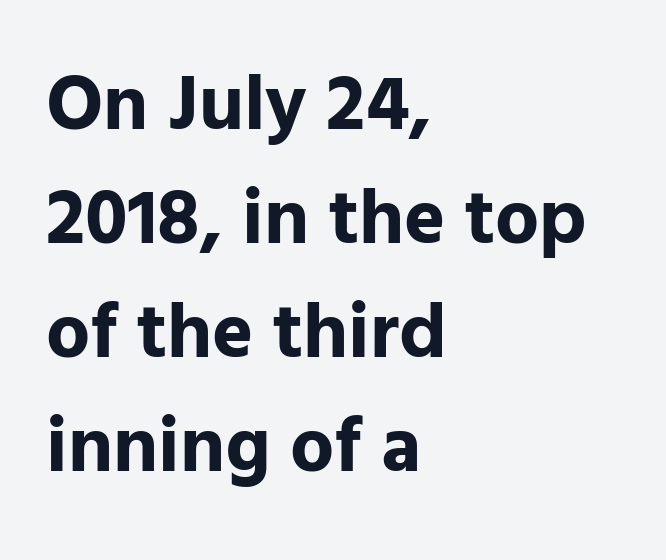
The image shows 78 px bold sans-serif type, upright; set left-aligned, normal line spacing (1.46x), normal letter spacing, not underlined; low stroke contrast and a medium x-height.
